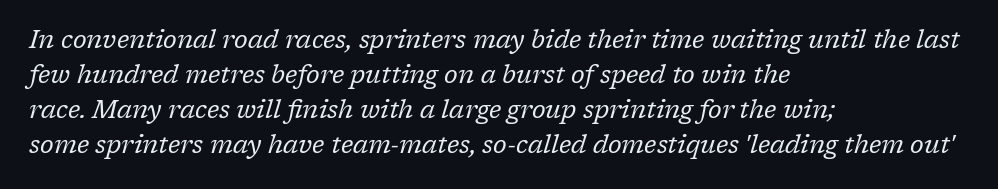
{"italic": "yes", "lean": "right", "slant_degrees": 17, "bold": "no", "underline": "no", "align": "left", "line_spacing": "normal", "line_spacing_ratio": 1.4, "letter_spacing": "normal", "letter_spacing_em": 0.0, "glyph_px": 25}
